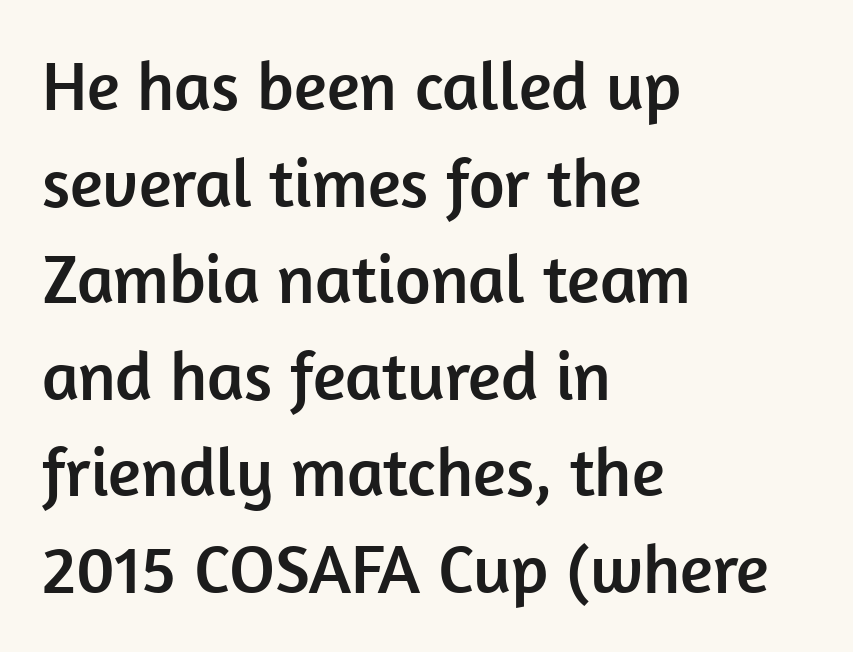
{"serif": "no", "italic": "no", "width": "normal", "stroke_contrast": "low", "x_height": "medium", "monospaced": "no", "underline": "no", "align": "left", "line_spacing": "normal", "line_spacing_ratio": 1.4, "letter_spacing": "normal", "letter_spacing_em": 0.0, "glyph_px": 69}
